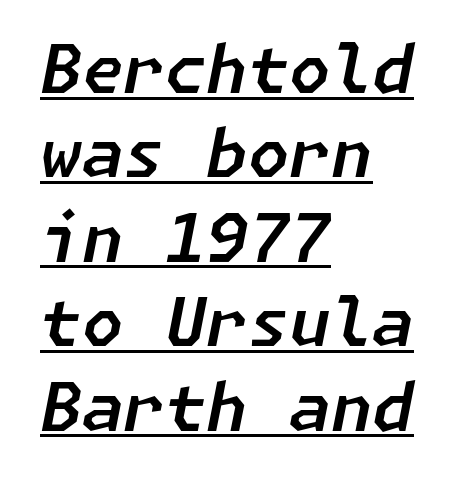
Q: Is the text italic (slanted)? A: Yes, it leans right by about 11 degrees.
Q: Is the text underlined? A: Yes.
Q: How is the paragraph aligned? A: Left-aligned.
Q: Is the spacing between letters normal or unusually wide? A: Normal.
Q: Is the spacing between lines tight, normal or loose? A: Normal.
Q: Width (condensed, normal, or wide)? A: Normal.
Q: Stroke contrast? A: Low.
Q: x-height? A: Medium.
